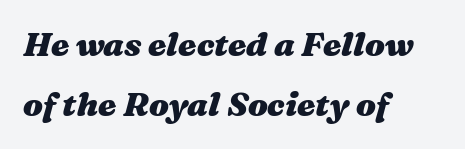
The image shows 33 px heavy, wide type, italic (leaning right); set left-aligned, line spacing 1.82x, normal letter spacing, not underlined; medium stroke contrast and a medium x-height.
